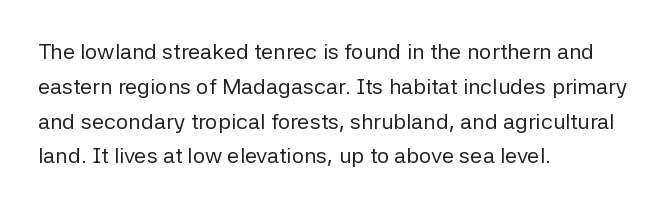
All the whitespace from short lines collects on the right. No extra tracking has been applied to these lines. Characters remain perfectly vertical along every line. The space beneath each line is pristine and unruled. Vertical stems look standard width or narrower in stroke.
